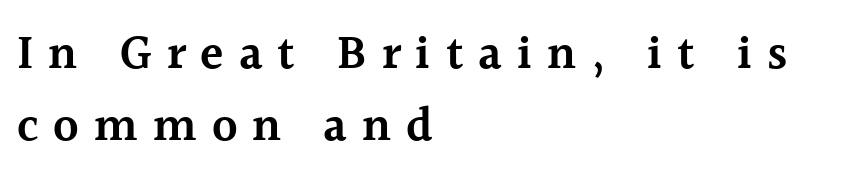
The image shows 48 px semibold serif type, upright; set left-aligned, normal line spacing (1.5x), unusually wide letter spacing (+0.31 em), not underlined; a medium x-height.
